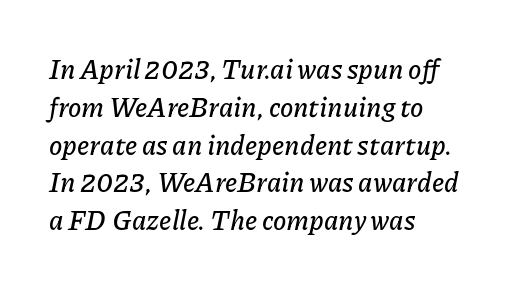
{"italic": "yes", "lean": "right", "slant_degrees": 11, "underline": "no", "align": "left", "line_spacing": "normal", "line_spacing_ratio": 1.4, "letter_spacing": "normal", "letter_spacing_em": 0.0, "glyph_px": 27}
